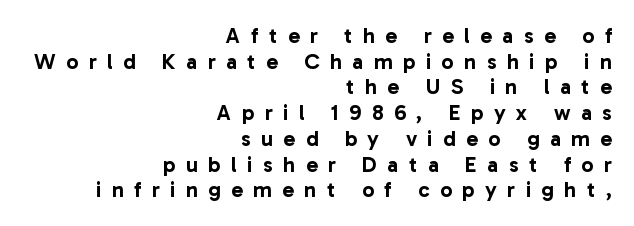
The image shows 22 px text type, upright; set right-aligned, line spacing 1.17x, unusually wide letter spacing (+0.47 em), not underlined.
